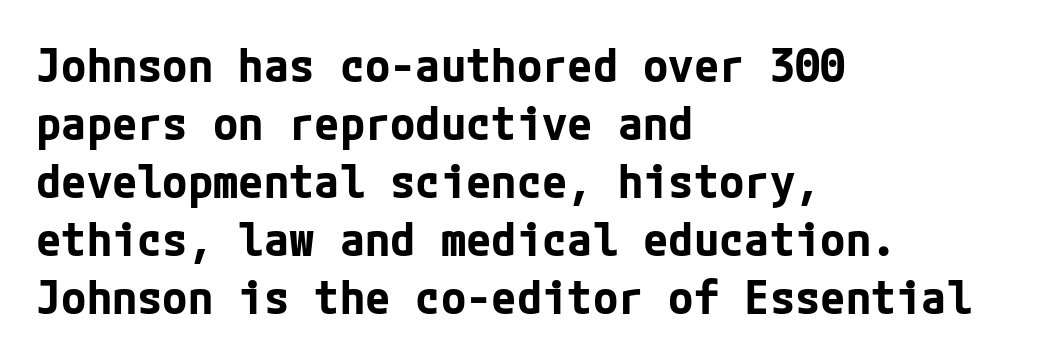
{"serif": "no", "italic": "no", "bold": "yes", "weight": "bold", "width": "normal", "stroke_contrast": "low", "x_height": "medium", "underline": "no", "align": "left", "line_spacing": "normal", "line_spacing_ratio": 1.26, "letter_spacing": "normal", "letter_spacing_em": 0.0, "glyph_px": 46}
